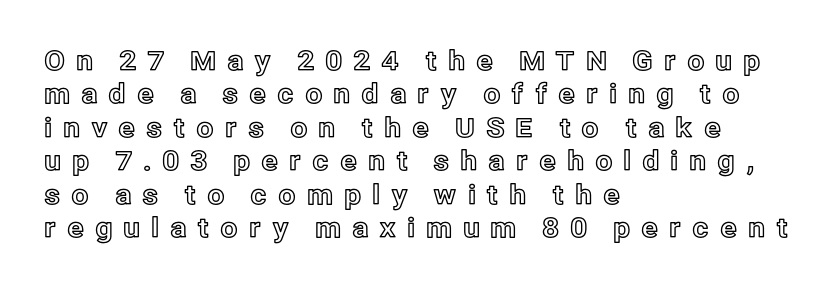
This is the regular roman posture of the typeface. Quick note: underline off. Horizontal alignment here is leftward, the default for most running prose. Students, note that the glyphs here are deliberately spaced far apart.
